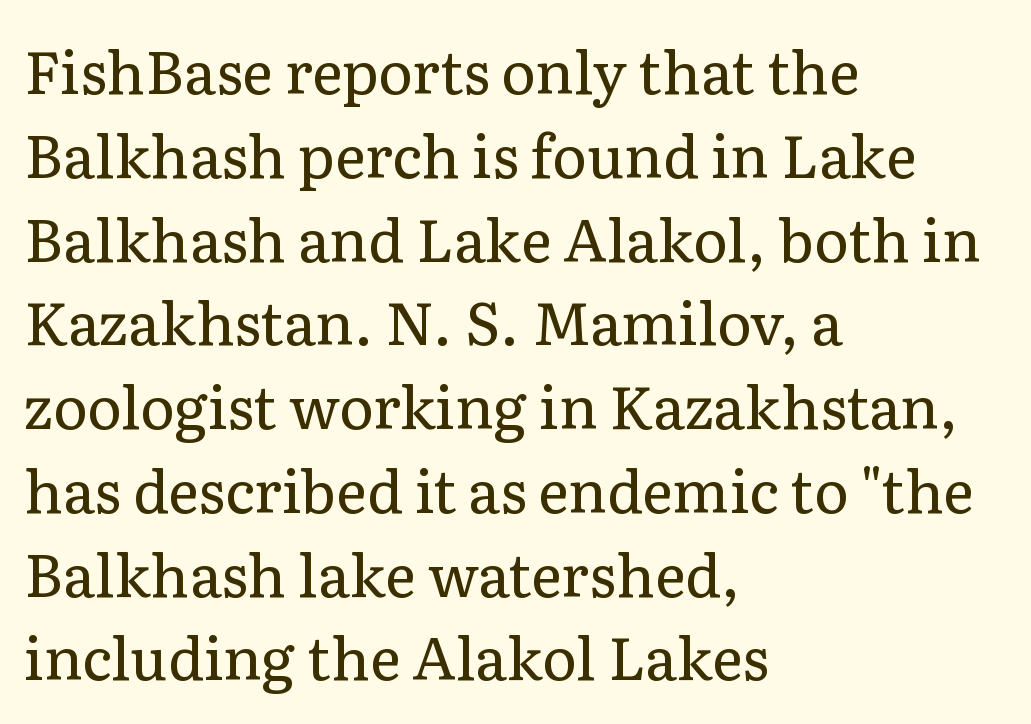
Q: Is the text bold? A: No.
Q: Is the text italic (slanted)? A: No, it is upright.
Q: Is the typeface a serif or a sans-serif typeface? A: Serif.
Q: Is the text underlined? A: No.
Q: How is the paragraph aligned? A: Left-aligned.
Q: Is the spacing between letters normal or unusually wide? A: Normal.
Q: Is the spacing between lines tight, normal or loose? A: Normal.
Q: Width (condensed, normal, or wide)? A: Normal.
Q: Stroke contrast? A: Low.
Q: x-height? A: Medium.
Q: Monospaced? A: No.
